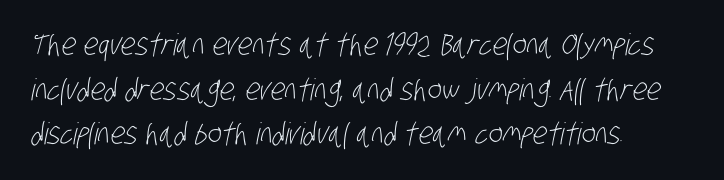
Type without underlining. Check where the strokes stop: nothing finishes them off — pure sans. Observe the ordinary spacing: letters are neighbours, not strangers. These lines stack with their left ends in a neat column. The leading is moderate, giving the passage an even texture. Heaviness? Minimal to ordinary, like unemphasized prose.
